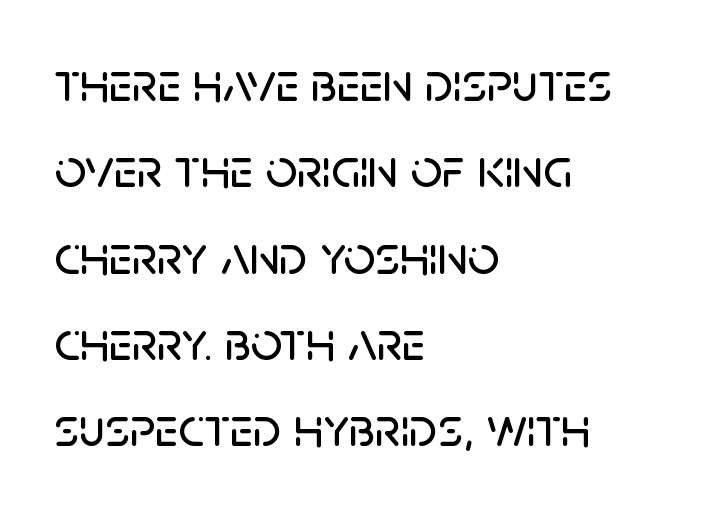
Q: Is the text italic (slanted)? A: No, it is upright.
Q: Is the typeface a serif or a sans-serif typeface? A: Sans-serif.
Q: Is the text underlined? A: No.
Q: How is the paragraph aligned? A: Left-aligned.
Q: Is the spacing between letters normal or unusually wide? A: Normal.
Q: Is the spacing between lines tight, normal or loose? A: Normal.
Q: Width (condensed, normal, or wide)? A: Normal.
Q: Stroke contrast? A: Low.
Q: x-height? A: Large.
Q: Monospaced? A: No.
